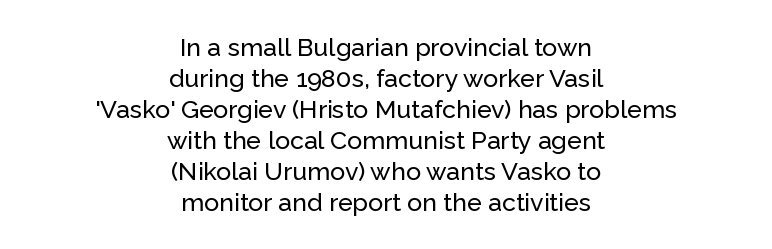
A typesetter would mark this as roman, not italic. Casual observation: everything's sitting right in the middle. Only glyphs here, with clear space below each row. The gaps between neighbouring characters are ordinary and unremarkable.
